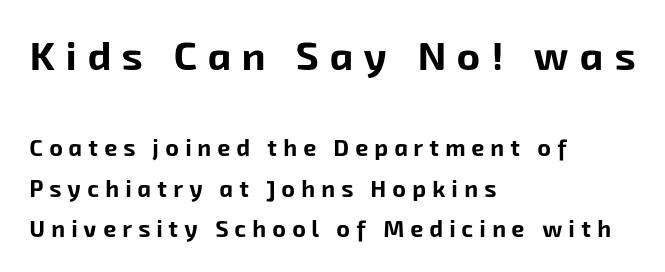
These two chunks differ in scale, with the top chunk taking the larger measure. Horizontal alignment here is leftward, the default for most running prose. These lines are rendered in a variable-pitch font. Is the type bold? Yes — the strokes are clearly thick and heavy. Words appear elongated and porous because spacing is wide. Serif or sans? Sans — the stroke terminals are bare.
